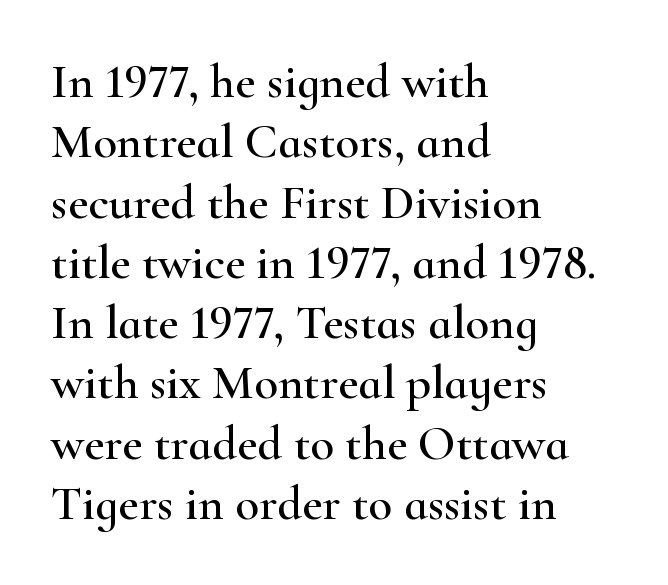
The image shows 49 px wide serif type, upright; set left-aligned, line spacing 1.23x, normal letter spacing, not underlined; high stroke contrast and a small x-height.
